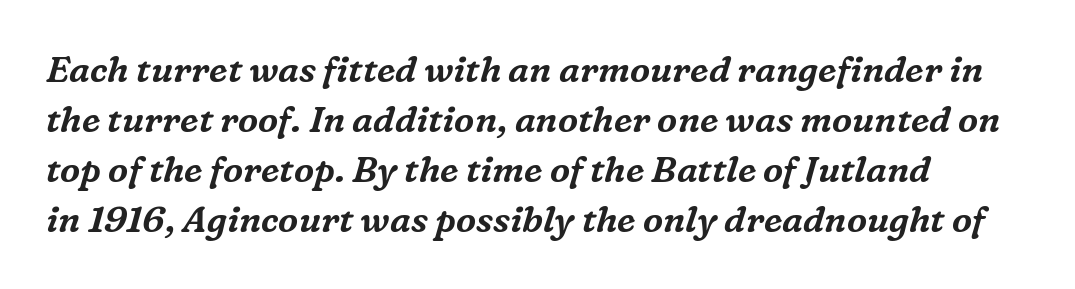
The image shows 36 px serif type, italic (leaning right); set left-aligned, normal line spacing (1.39x), normal letter spacing, not underlined; medium stroke contrast and a medium x-height.
